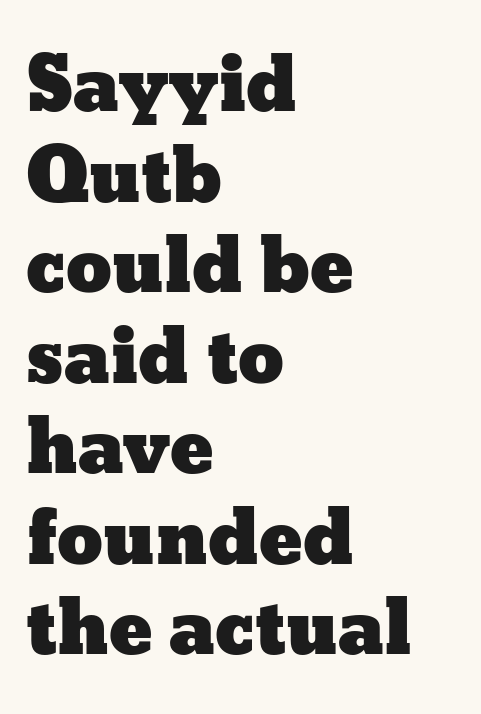
Every row of glyphs begins at an identical x-position on the left. You could not count columns in this text — the font is proportionally spaced. A typesetter would call this zero additional tracking. The specimen omits any rule beneath the text block's lines.
